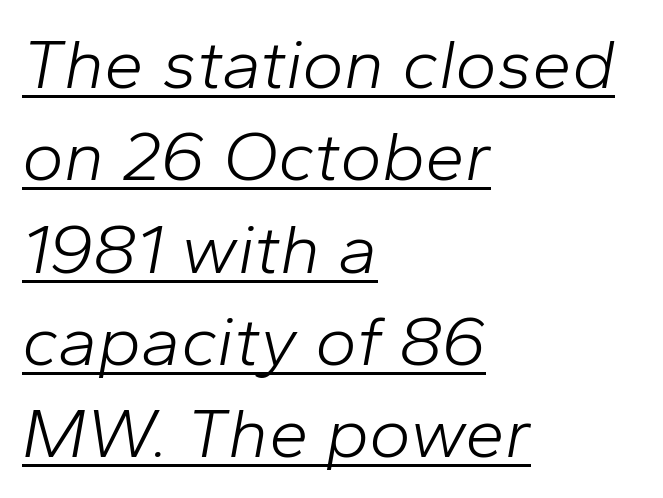
The image shows 71 px light type, italic (leaning right); set left-aligned, normal line spacing (1.3x), normal letter spacing, underlined; low stroke contrast and a medium x-height.
